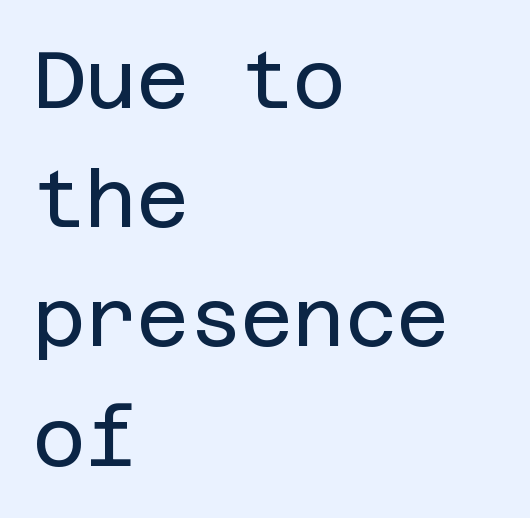
The block of text has a typical density, with ordinary space between rows. When letters stand straight like this, we call the style roman or upright. The letterforms sit shoulder to shoulder at normal distance. Which margin do the lines hug? The left one — the right edge is uneven. The space beneath each line is pristine and unruled.
